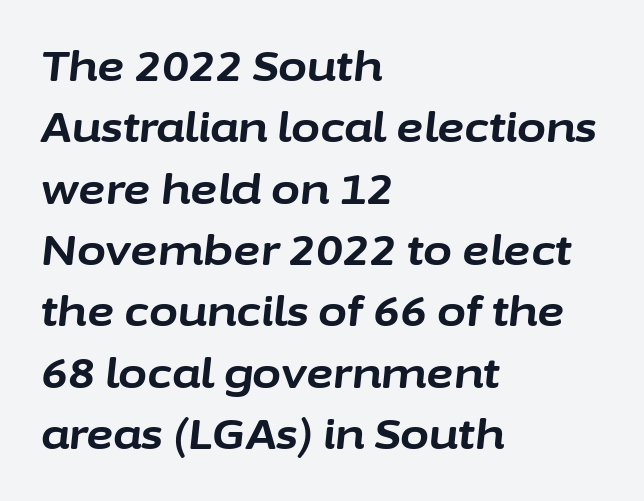
The image shows 42 px bold type, italic (leaning right); set left-aligned, normal line spacing (1.46x), normal letter spacing, not underlined; low stroke contrast and a medium x-height.
